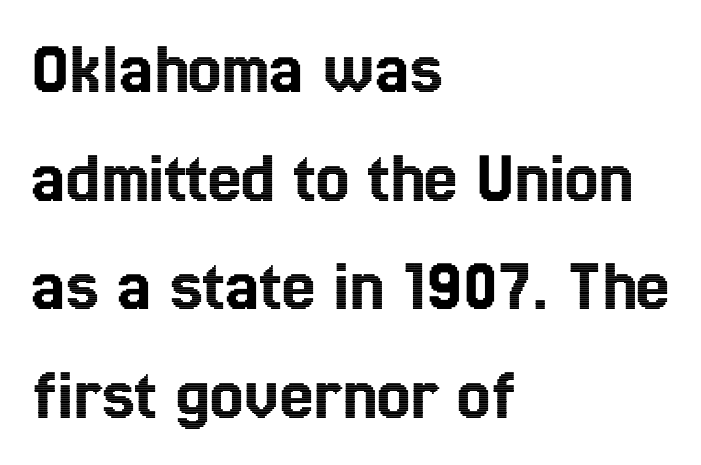
The image shows 75 px condensed type, upright; set left-aligned, normal line spacing (1.45x), normal letter spacing, not underlined; a medium x-height.
